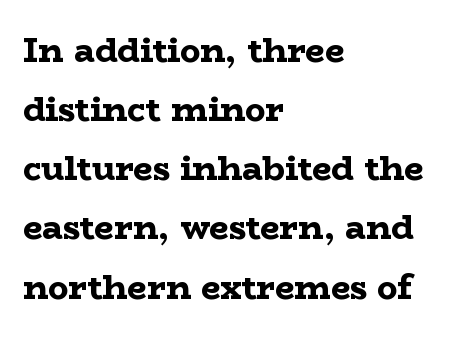
{"serif": "yes", "italic": "no", "bold": "yes", "weight": "bold", "width": "wide", "stroke_contrast": "low", "x_height": "medium", "monospaced": "no", "underline": "no", "align": "left", "line_spacing_ratio": 1.74, "letter_spacing": "normal", "letter_spacing_em": 0.0, "glyph_px": 34}
